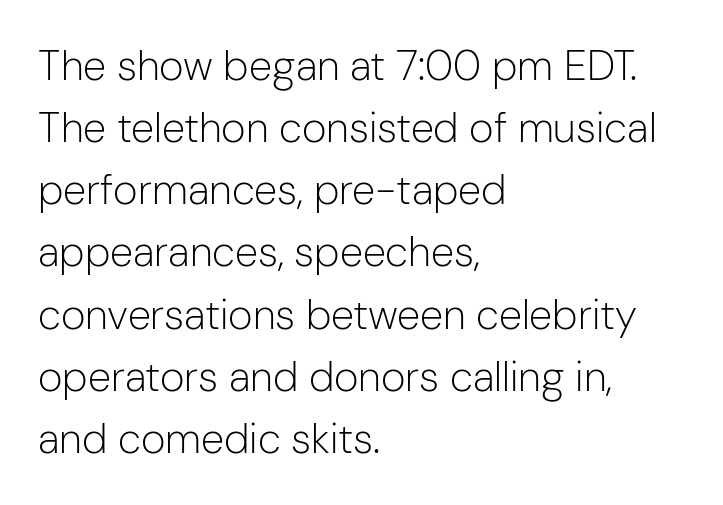
The image shows 42 px light sans-serif type, upright; set left-aligned, normal line spacing (1.48x), normal letter spacing, not underlined; low stroke contrast and a medium x-height.
